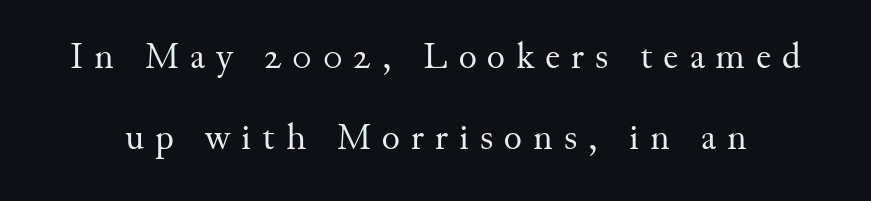
{"serif": "yes", "italic": "no", "bold": "no", "weight": "regular", "width": "normal", "stroke_contrast": "medium", "x_height": "small", "monospaced": "no", "underline": "no", "line_spacing": "loose", "line_spacing_ratio": 2.14, "letter_spacing": "wide", "letter_spacing_em": 0.29, "glyph_px": 38}
